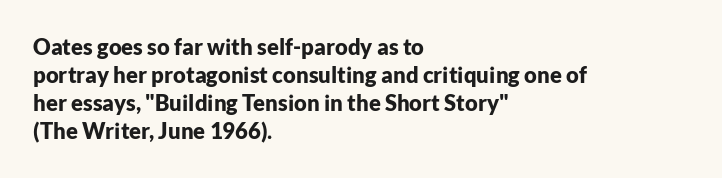
Q: Is the text bold? A: Yes.
Q: Is the text italic (slanted)? A: No, it is upright.
Q: Is the text underlined? A: No.
Q: How is the paragraph aligned? A: Left-aligned.
Q: Is the spacing between letters normal or unusually wide? A: Normal.
Q: Is the spacing between lines tight, normal or loose? A: Normal.
